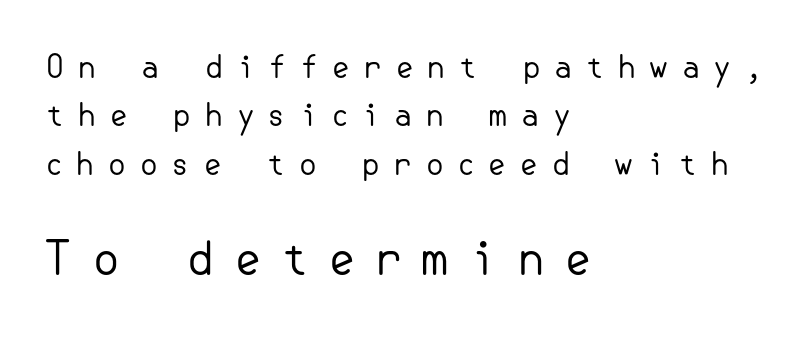
Does extra space separate the letters? Yes, quite a lot of it. Which chunk is bigger? The second one — the bottom block dwarfs the top. To sum up the face: it is a sans, with no serifs. Stems here are at most as thick as an everyday book face. In terms of posture, this sample is upright.
